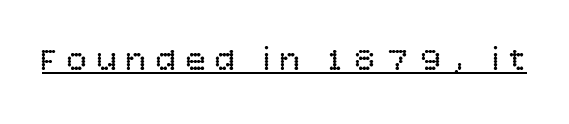
The image shows 34 px regular-weight sans-serif type, upright; set unusually wide letter spacing (+0.27 em), underlined; low stroke contrast and a large x-height.
